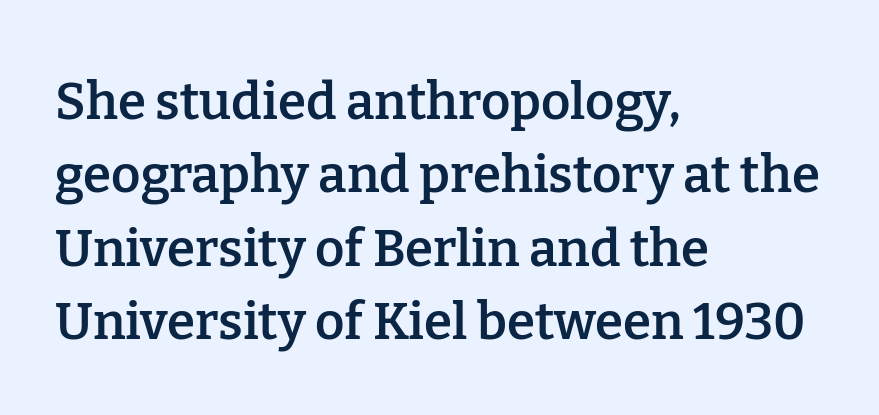
The image shows 51 px semibold serif type, upright; set left-aligned, normal line spacing (1.44x), normal letter spacing, not underlined; low stroke contrast and a medium x-height.
